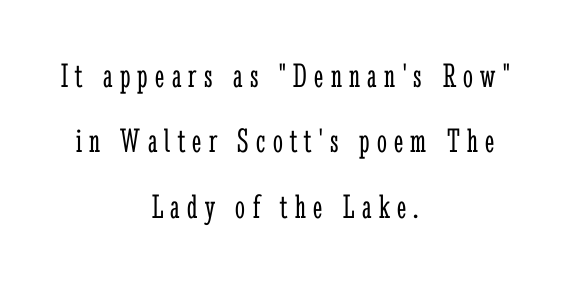
I'd call this a serif setting — the letters wear small feet. The passage shown is typed in a proportional face where columns would drift. Glance below the letters and you will spot only blank space. Line starts and ends both wander, symmetrically.
